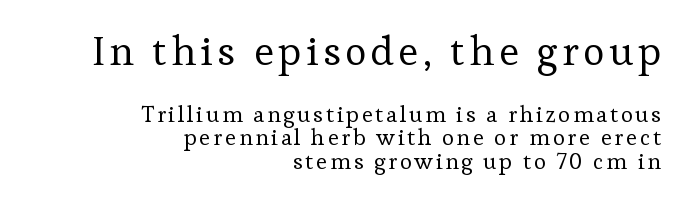
The image shows 41 px regular-weight serif type, upright; set right-aligned, tight line spacing (1.02x), not underlined; the first (top) block is 1.78x larger; low stroke contrast and a medium x-height.
